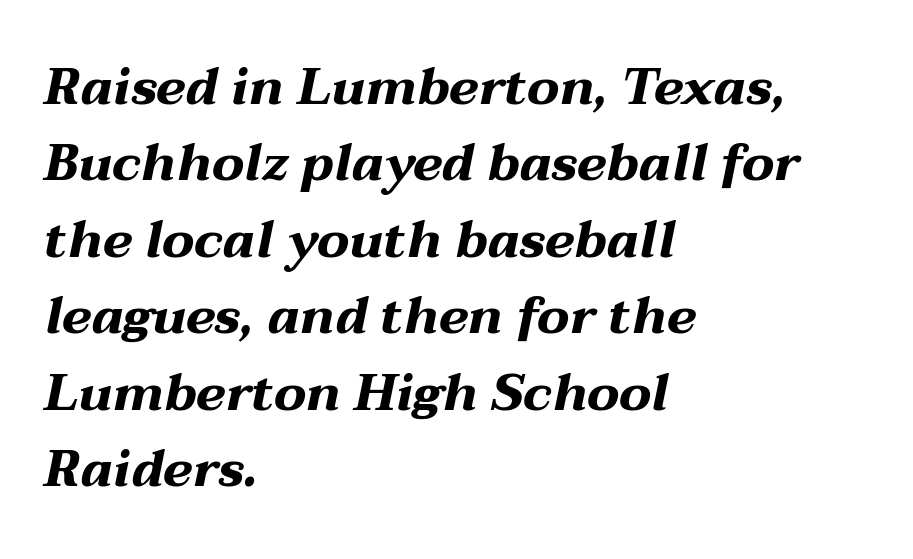
Do the characters align in a grid? No, the font is proportional. One glance says typical: line gaps are just what's usual. Underline: absent. Layout note: lines flush left. Words appear dense and cohesive because spacing is normal.
